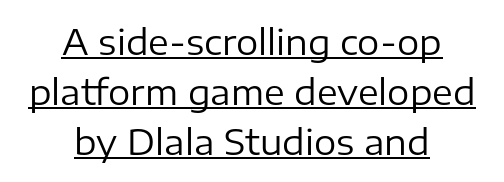
The image shows 35 px regular-weight sans-serif type, upright; set centered, normal line spacing (1.43x), normal letter spacing, underlined; low stroke contrast and a medium x-height.
